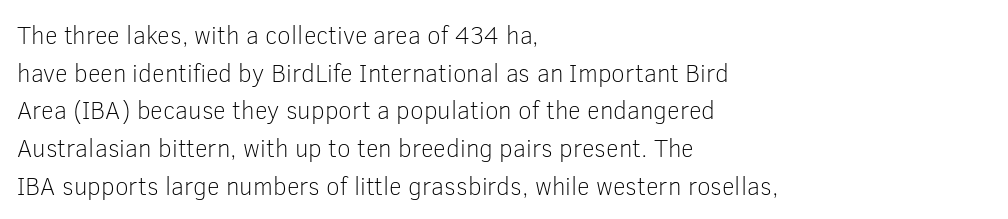
Q: Is the text bold? A: No.
Q: Is the text italic (slanted)? A: No, it is upright.
Q: Is the text underlined? A: No.
Q: How is the paragraph aligned? A: Left-aligned.
Q: Is the spacing between letters normal or unusually wide? A: Normal.
Q: Is the spacing between lines tight, normal or loose? A: Normal.
